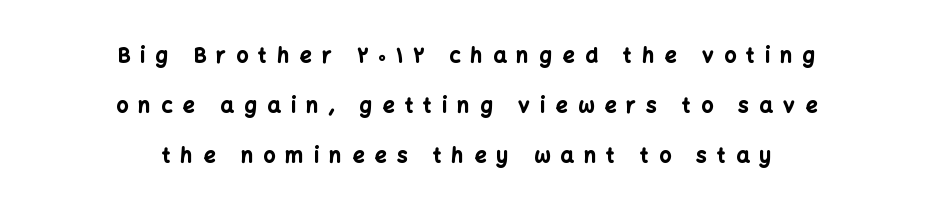
A great deal of white space separates one row of letters from the next. Nobody drew a line under any word here. One-word summary of the alignment: center. Its strokes are broad and dark, the hallmark of bold type. Rendered with straight, roman letterforms. Look at the tracking — it's clearly loosened, letters drifting apart.
